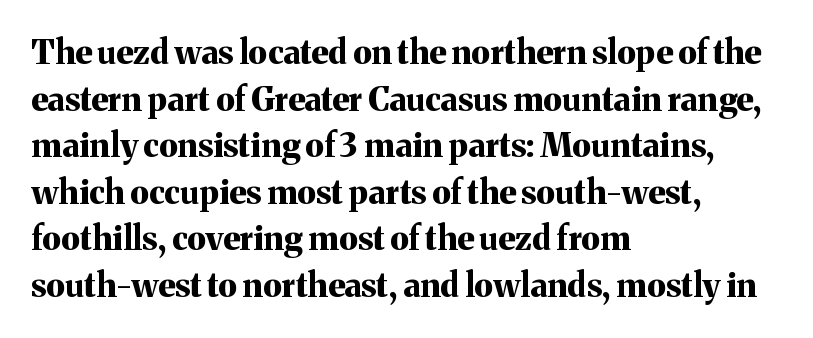
Q: Is the text bold? A: Yes.
Q: Is the text italic (slanted)? A: No, it is upright.
Q: Is the typeface a serif or a sans-serif typeface? A: Serif.
Q: Is the text underlined? A: No.
Q: How is the paragraph aligned? A: Left-aligned.
Q: Is the spacing between letters normal or unusually wide? A: Normal.
Q: Is the spacing between lines tight, normal or loose? A: Normal.
Q: Width (condensed, normal, or wide)? A: Normal.
Q: Stroke contrast? A: Medium.
Q: x-height? A: Medium.
Q: Monospaced? A: No.
